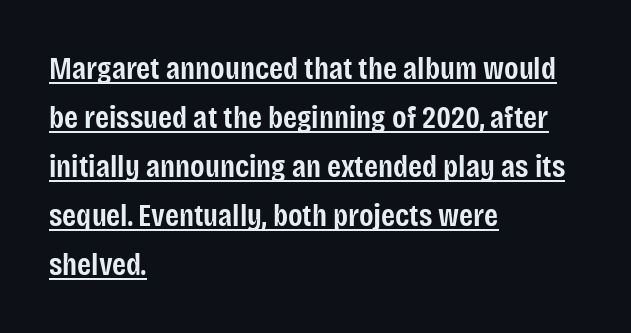
The image shows 32 px semibold, condensed sans-serif type, upright; set left-aligned, normal line spacing (1.53x), normal letter spacing, underlined; low stroke contrast and a large x-height.
